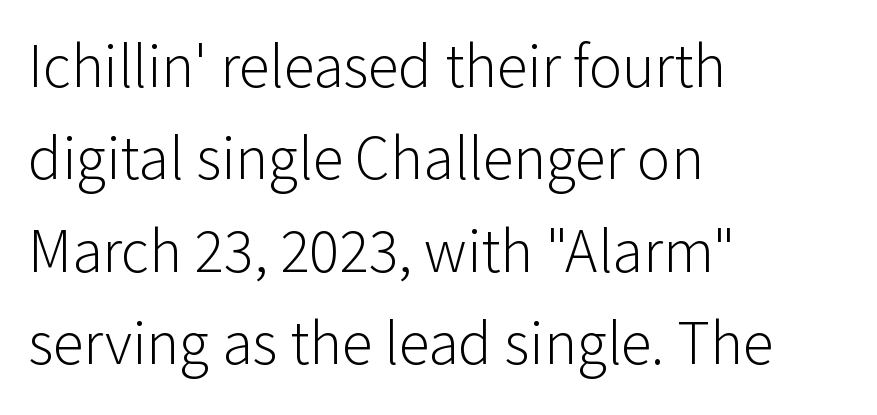
{"serif": "no", "italic": "no", "bold": "no", "weight": "light", "width": "normal", "stroke_contrast": "low", "x_height": "medium", "monospaced": "no", "underline": "no", "align": "left", "line_spacing": "normal", "line_spacing_ratio": 1.49, "letter_spacing": "normal", "letter_spacing_em": 0.0, "glyph_px": 62}
